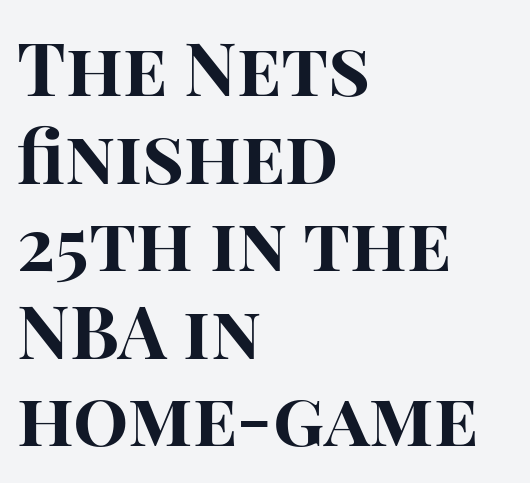
The image shows 73 px bold sans-serif type, upright; set left-aligned, line spacing 1.2x, normal letter spacing, not underlined; high stroke contrast and a large x-height.
